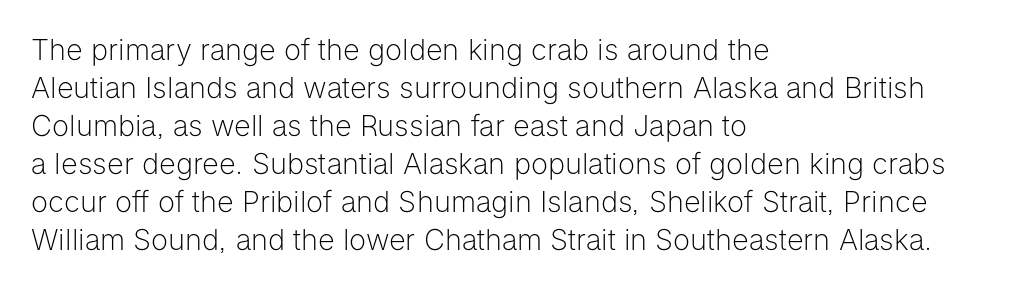
I'd call this a sans setting — the letters go barefoot. Which margin do the lines hug? The left one — the right edge is uneven. The space directly below the letters is spotless. Note the varied advance widths — an 'i' is clearly narrower than an 'm'.
